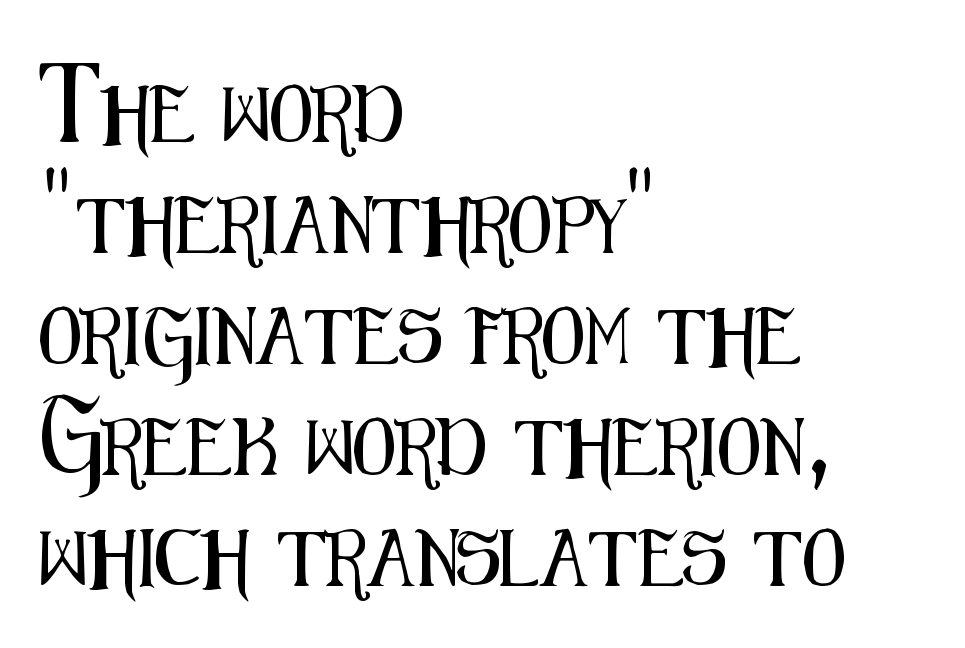
{"italic": "no", "width": "condensed", "stroke_contrast": "medium", "x_height": "medium", "monospaced": "no", "underline": "no", "align": "left", "line_spacing": "loose", "line_spacing_ratio": 1.98, "letter_spacing": "normal", "letter_spacing_em": 0.0, "glyph_px": 56}
